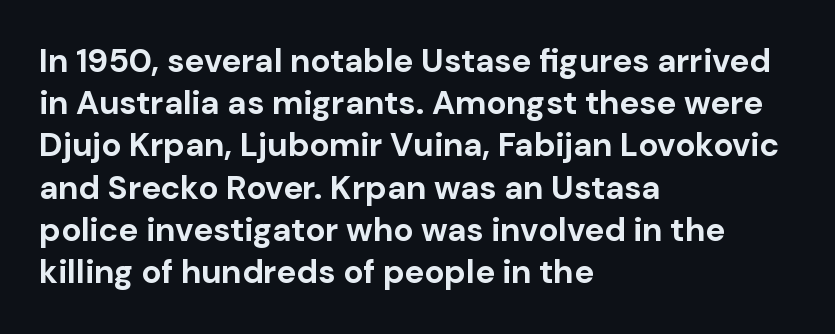
The characters look thick and weighty, a clear bold. The face used here is proportionally spaced, like ordinary book or web type. Posture: straight, roman, zero tilt. Observe the absence of serifs on each vertical stroke in this sample.
